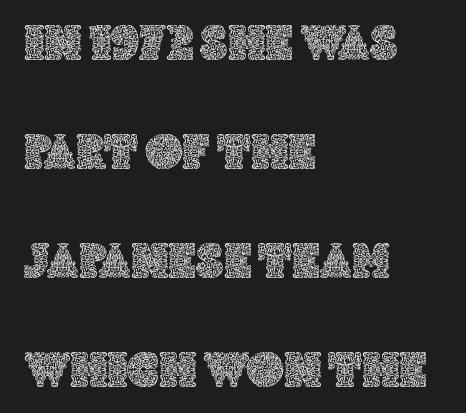
Q: Is the text italic (slanted)? A: No, it is upright.
Q: Is the text underlined? A: No.
Q: How is the paragraph aligned? A: Left-aligned.
Q: Is the spacing between letters normal or unusually wide? A: Normal.
Q: Is the spacing between lines tight, normal or loose? A: Loose.
Q: Width (condensed, normal, or wide)? A: Normal.
Q: x-height? A: Large.
Q: Monospaced? A: No.
